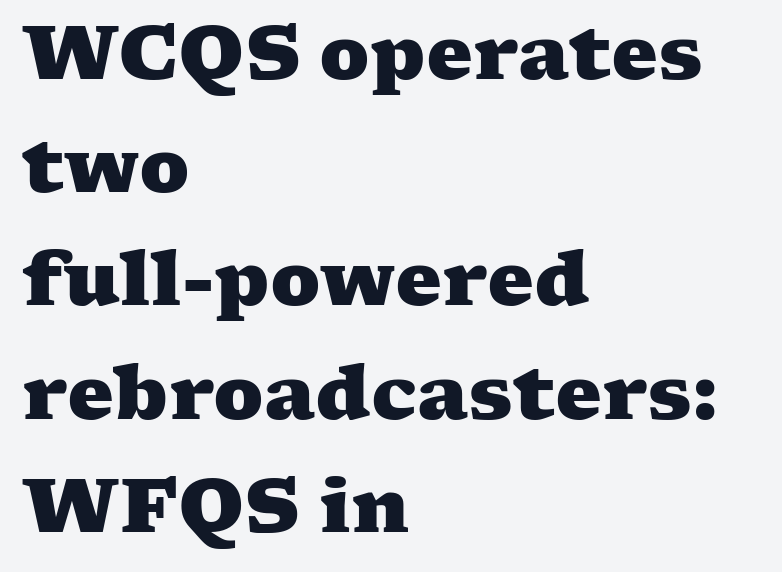
The image shows 74 px heavy, wide serif type; set left-aligned, normal line spacing (1.53x), normal letter spacing, not underlined; medium stroke contrast and a medium x-height.
